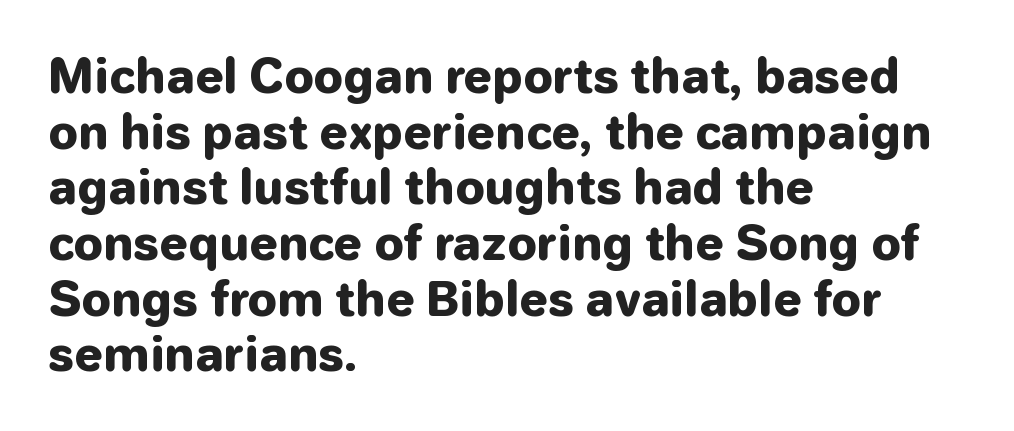
Q: Is the text bold? A: Yes.
Q: Is the text italic (slanted)? A: No, it is upright.
Q: Is the typeface a serif or a sans-serif typeface? A: Sans-serif.
Q: Is the text underlined? A: No.
Q: How is the paragraph aligned? A: Left-aligned.
Q: Is the spacing between letters normal or unusually wide? A: Normal.
Q: Width (condensed, normal, or wide)? A: Normal.
Q: Stroke contrast? A: Low.
Q: x-height? A: Medium.
Q: Monospaced? A: No.
